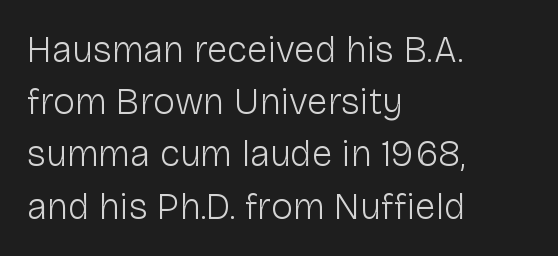
{"serif": "no", "italic": "no", "bold": "no", "weight": "light", "width": "normal", "stroke_contrast": "low", "x_height": "medium", "monospaced": "no", "underline": "no", "align": "left", "line_spacing": "normal", "line_spacing_ratio": 1.41, "letter_spacing": "normal", "letter_spacing_em": 0.0, "glyph_px": 37}
